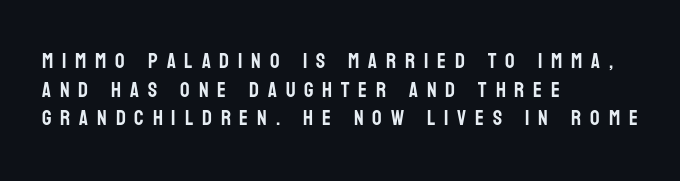
A roman cut, with each character standing at attention. The rag falls on the right side of this text block. Horizontal bands of white between lines are of average thickness. This rendering features lettering with no underline.
